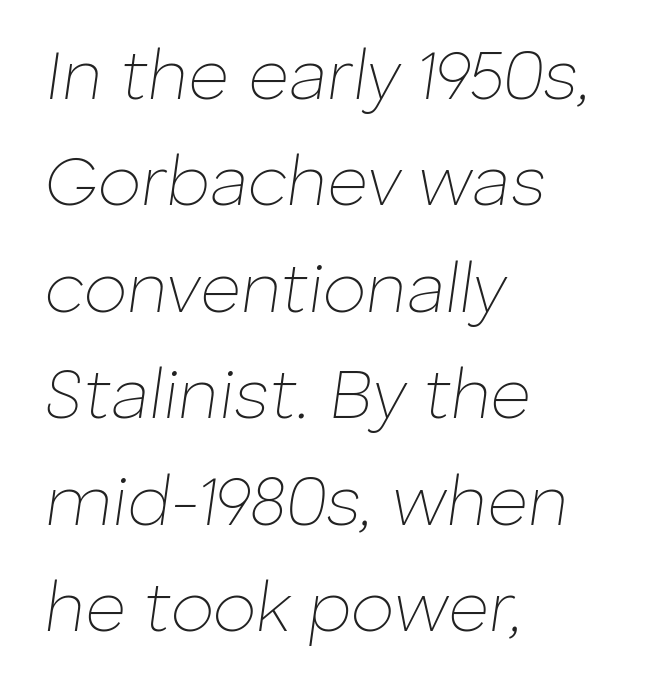
Q: Is the text bold? A: No.
Q: Is the text italic (slanted)? A: Yes, it leans right by about 8 degrees.
Q: Is the text underlined? A: No.
Q: How is the paragraph aligned? A: Left-aligned.
Q: Is the spacing between letters normal or unusually wide? A: Normal.
Q: Is the spacing between lines tight, normal or loose? A: Normal.
Q: Width (condensed, normal, or wide)? A: Normal.
Q: Stroke contrast? A: Low.
Q: x-height? A: Medium.
Q: Monospaced? A: No.
